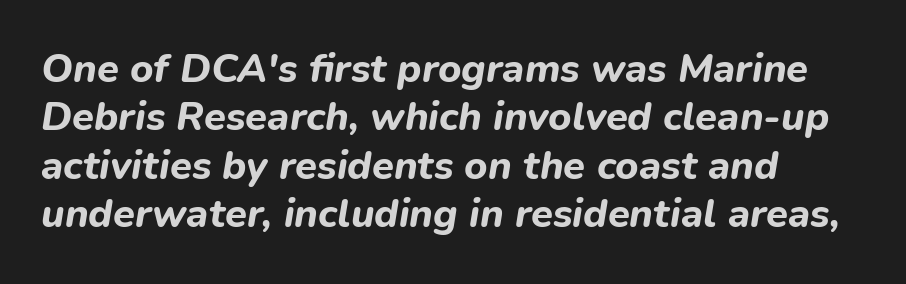
Character widths vary here, with narrow letters taking less room than wide ones. The passage shown has conventional tracking throughout. The passage shown is emphatically bold. Line beginnings align vertically; line endings do not.
